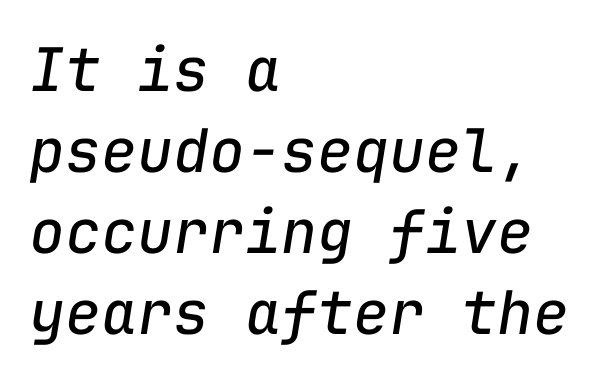
The image shows 60 px regular-weight type, italic (leaning right), monospaced; set left-aligned, normal line spacing (1.35x), normal letter spacing, not underlined; low stroke contrast and a medium x-height.
